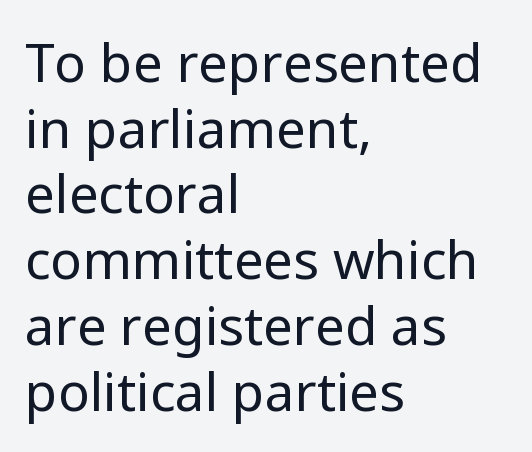
{"serif": "no", "italic": "no", "bold": "no", "weight": "regular", "width": "normal", "stroke_contrast": "low", "x_height": "medium", "monospaced": "no", "underline": "no", "align": "left", "line_spacing_ratio": 1.24, "letter_spacing": "normal", "letter_spacing_em": 0.0, "glyph_px": 53}
